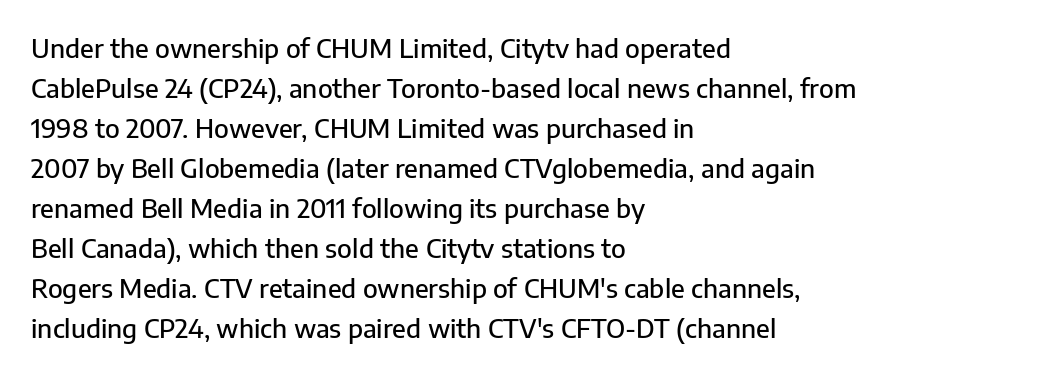
The image shows 26 px text type, upright; set left-aligned, normal line spacing (1.54x), normal letter spacing, not underlined.
